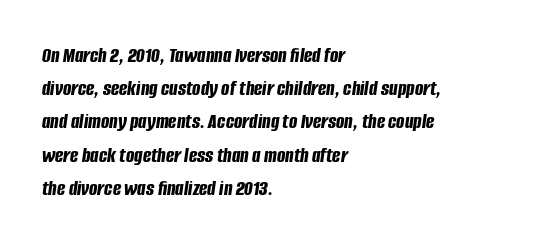
The image shows 22 px bold type, italic (leaning right); set left-aligned, normal line spacing (1.51x), normal letter spacing, not underlined.
